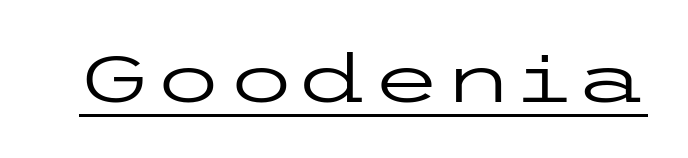
{"serif": "no", "italic": "no", "bold": "no", "weight": "regular", "width": "wide", "stroke_contrast": "low", "x_height": "medium", "underline": "yes", "letter_spacing": "normal", "letter_spacing_em": 0.0, "glyph_px": 66}
